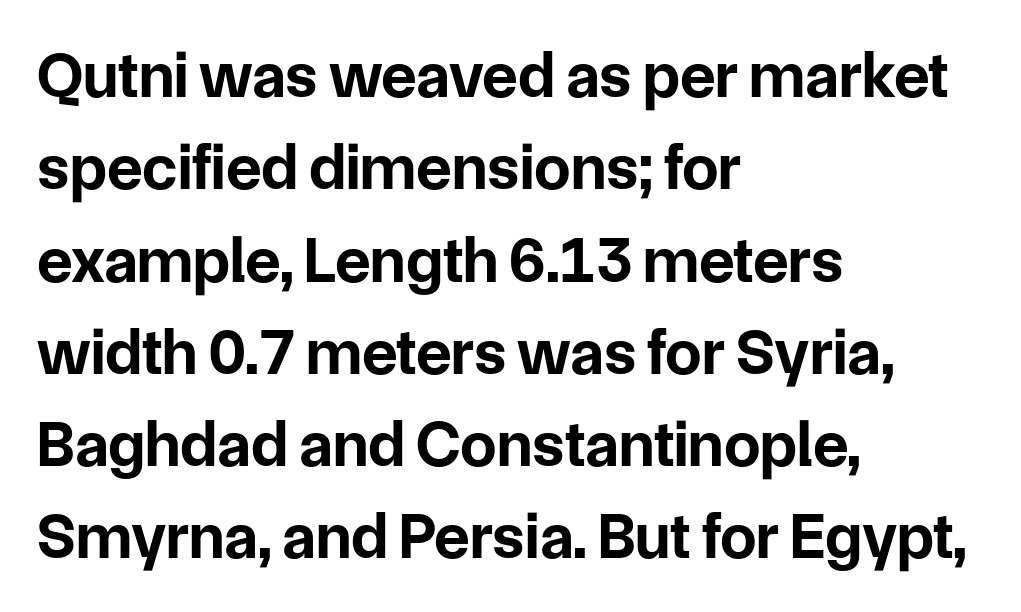
Q: Is the text bold? A: Yes.
Q: Is the text italic (slanted)? A: No, it is upright.
Q: Is the typeface a serif or a sans-serif typeface? A: Sans-serif.
Q: Is the text underlined? A: No.
Q: How is the paragraph aligned? A: Left-aligned.
Q: Is the spacing between letters normal or unusually wide? A: Normal.
Q: Is the spacing between lines tight, normal or loose? A: Normal.
Q: Width (condensed, normal, or wide)? A: Normal.
Q: Stroke contrast? A: Low.
Q: x-height? A: Medium.
Q: Monospaced? A: No.
